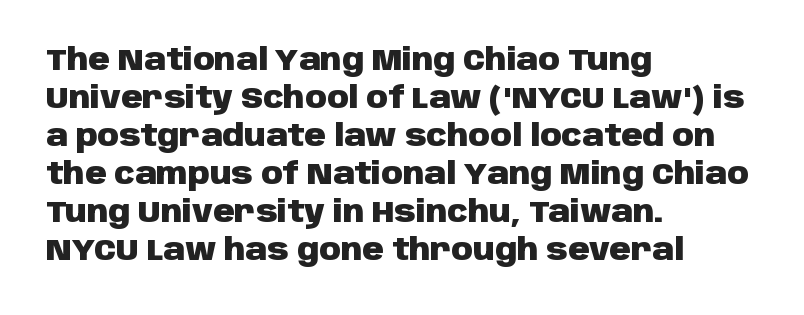
Italic: no, the glyphs are upright roman. Unmarked baselines from the first word to the last. Serifs: no, the terminals of the letterforms are clean. A classic flush-left, rag-right setting is used for this passage. Interline gaps are of average width in this sample.
